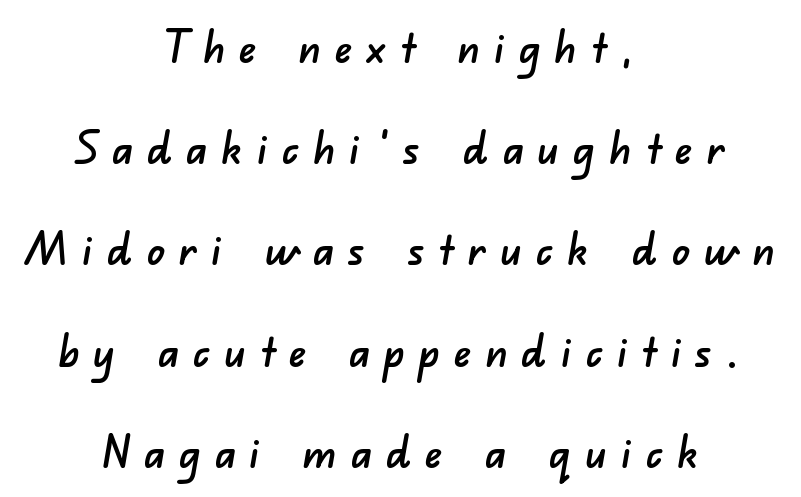
The image shows 44 px sans-serif type; set centered, loose line spacing (2.3x), unusually wide letter spacing (+0.32 em), not underlined; low stroke contrast and a small x-height.
